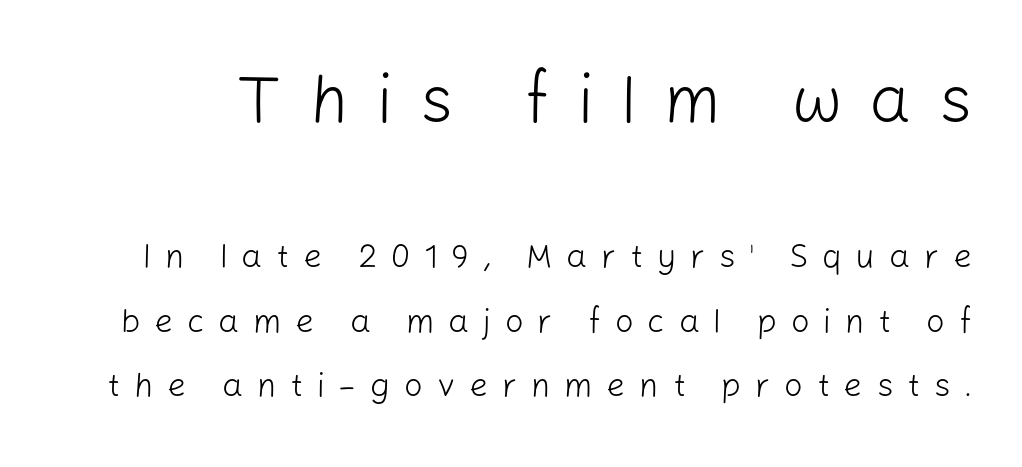
The image shows 66 px light sans-serif type, upright; set loose line spacing (1.95x), unusually wide letter spacing (+0.42 em), not underlined; the first (top) block is 2.0x larger; low stroke contrast and a medium x-height.
